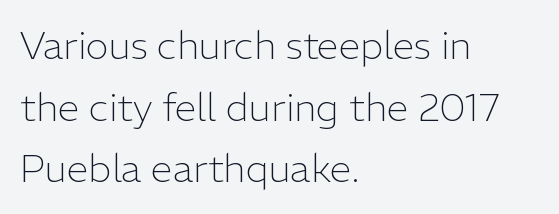
Q: Is the text bold? A: No.
Q: Is the text italic (slanted)? A: No, it is upright.
Q: Is the typeface a serif or a sans-serif typeface? A: Sans-serif.
Q: Is the text underlined? A: No.
Q: How is the paragraph aligned? A: Left-aligned.
Q: Is the spacing between letters normal or unusually wide? A: Normal.
Q: Is the spacing between lines tight, normal or loose? A: Normal.
Q: Width (condensed, normal, or wide)? A: Normal.
Q: Stroke contrast? A: Low.
Q: x-height? A: Medium.
Q: Monospaced? A: No.
